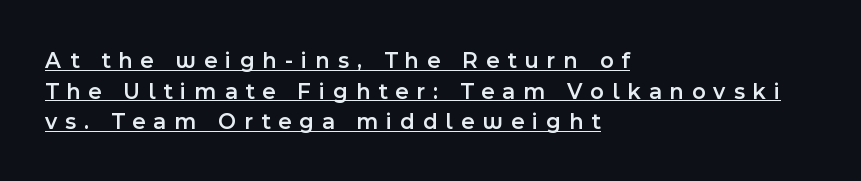
Vertical spacing — default. A typesetter would call this heavily tracked-out type. Strokes here are thickened, but only to semibold level. Is the block centered? No — it sits flush against the left margin. Nope, not italic — everything's standing straight. The rendered words wear a rule along their underside.
